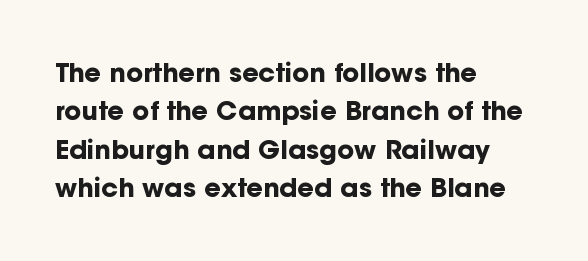
The image shows 26 px bold type, upright; set left-aligned, normal line spacing (1.48x), normal letter spacing, not underlined.
